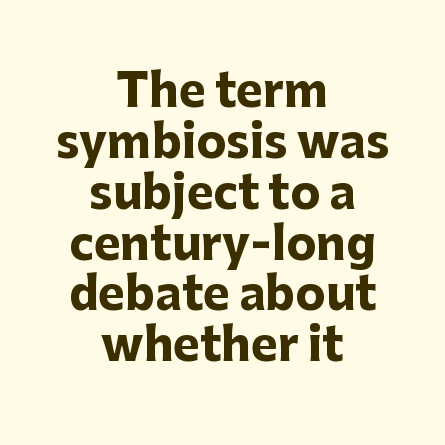
Q: Is the text bold? A: Yes.
Q: Is the text italic (slanted)? A: No, it is upright.
Q: Is the typeface a serif or a sans-serif typeface? A: Sans-serif.
Q: Is the text underlined? A: No.
Q: How is the paragraph aligned? A: Centered.
Q: Is the spacing between letters normal or unusually wide? A: Normal.
Q: Is the spacing between lines tight, normal or loose? A: Tight.
Q: Width (condensed, normal, or wide)? A: Normal.
Q: Stroke contrast? A: Low.
Q: x-height? A: Medium.
Q: Monospaced? A: No.
